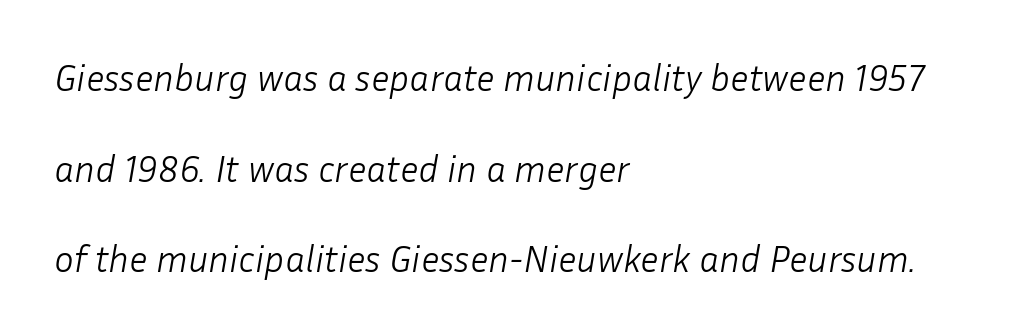
Q: Is the text bold? A: No.
Q: Is the text italic (slanted)? A: Yes, it leans right by about 10 degrees.
Q: Is the text underlined? A: No.
Q: How is the paragraph aligned? A: Left-aligned.
Q: Is the spacing between letters normal or unusually wide? A: Normal.
Q: Is the spacing between lines tight, normal or loose? A: Loose.
Q: Width (condensed, normal, or wide)? A: Normal.
Q: Stroke contrast? A: Low.
Q: x-height? A: Medium.
Q: Monospaced? A: No.
